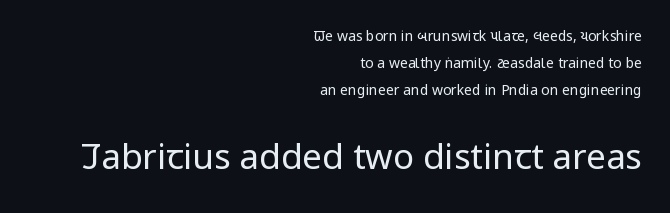
Vertically, the passage feels expansive, rows floating well apart. Weight: not bold — regular or lighter. Posture: vertical. Each letter keeps its own natural width here, so spacing adapts to shape. Visually, the bottom section dominates because its glyphs are scaled up. Does extra space separate the letters? No, they use regular spacing.
